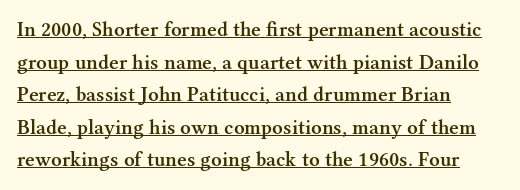
{"italic": "no", "bold": "semi", "underline": "yes", "align": "left", "line_spacing": "normal", "line_spacing_ratio": 1.55, "letter_spacing": "normal", "letter_spacing_em": 0.0, "glyph_px": 21}
